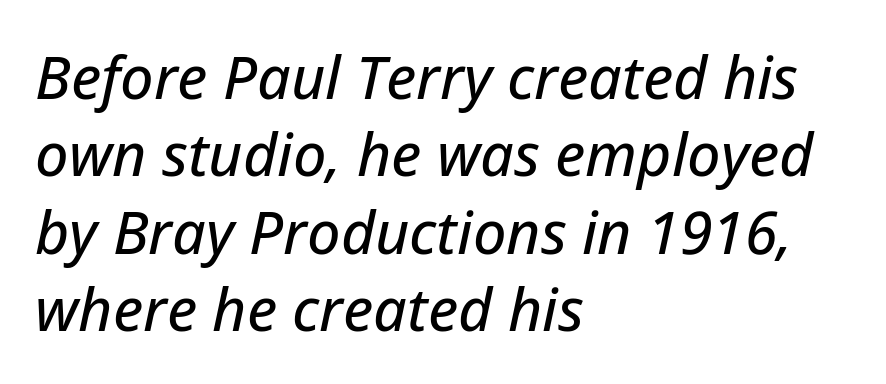
The image shows 59 px text type, italic (leaning right); set left-aligned, normal line spacing (1.31x), normal letter spacing, not underlined; low stroke contrast and a medium x-height.
